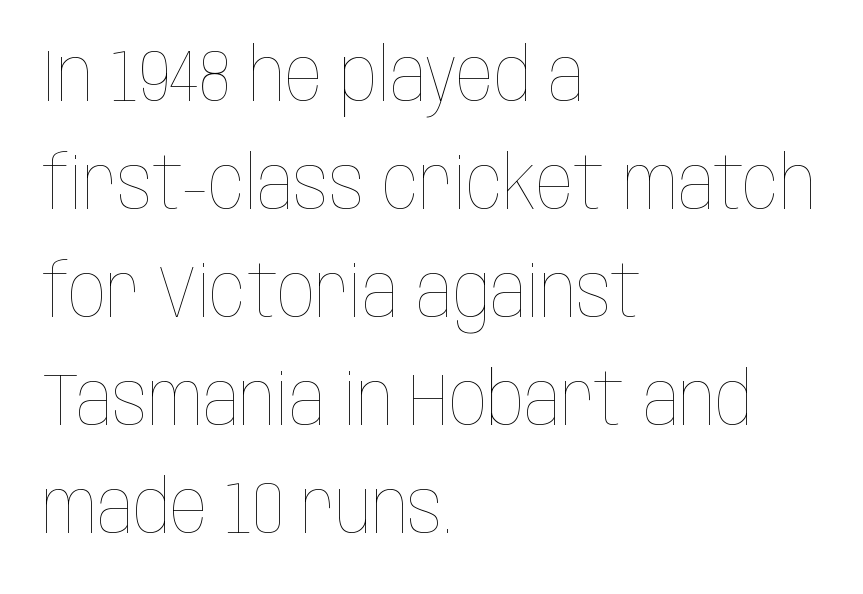
Q: Is the text bold? A: No.
Q: Is the text italic (slanted)? A: No, it is upright.
Q: Is the text underlined? A: No.
Q: How is the paragraph aligned? A: Left-aligned.
Q: Is the spacing between letters normal or unusually wide? A: Normal.
Q: Is the spacing between lines tight, normal or loose? A: Normal.
Q: Width (condensed, normal, or wide)? A: Condensed.
Q: Stroke contrast? A: Low.
Q: x-height? A: Large.
Q: Monospaced? A: No.
